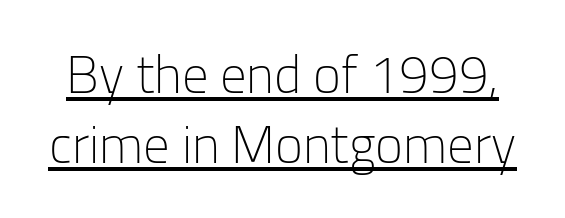
The image shows 53 px light sans-serif type, upright; set normal line spacing (1.33x), normal letter spacing, underlined; low stroke contrast and a medium x-height.
